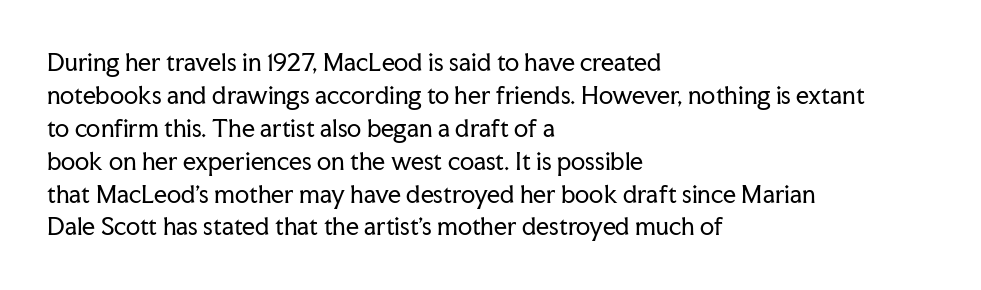
Honestly, the row spacing looks completely unremarkable. Caption: face not bold, strokes unweighted. Posture: vertical. This rendering features lettering with no underline. The setting favours the left margin, as ordinary paragraphs usually do.
